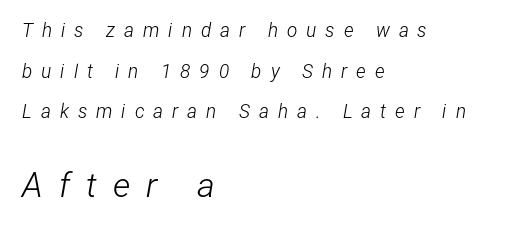
Q: Is the text bold? A: No.
Q: Is the text italic (slanted)? A: Yes, it leans right by about 12 degrees.
Q: Is the text underlined? A: No.
Q: How is the paragraph aligned? A: Left-aligned.
Q: Is the spacing between letters normal or unusually wide? A: Unusually wide.
Q: Is the spacing between lines tight, normal or loose? A: Loose.
Q: Which block of text is set in a larger size, the first (top) or the second (bottom)? A: The second (bottom) one.
Q: Width (condensed, normal, or wide)? A: Condensed.
Q: Stroke contrast? A: Low.
Q: x-height? A: Medium.
Q: Monospaced? A: No.
